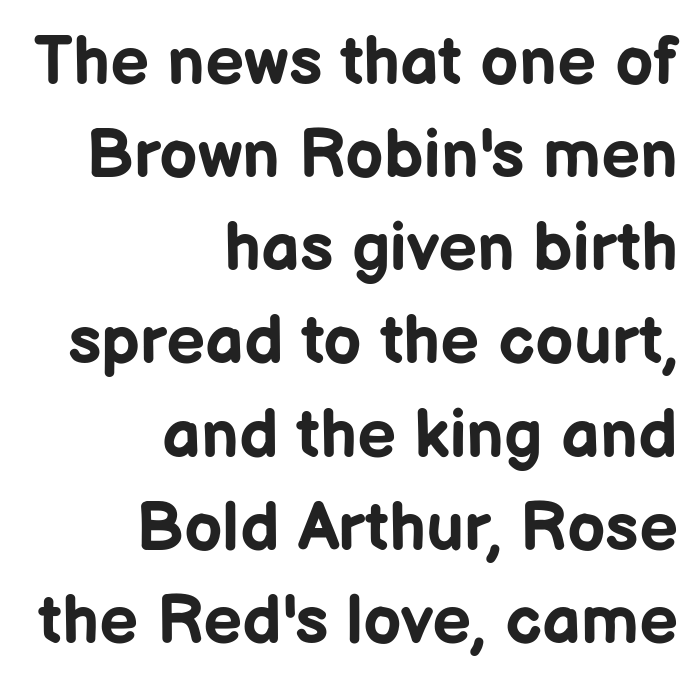
Q: Is the text bold? A: Yes.
Q: Is the text italic (slanted)? A: No, it is upright.
Q: Is the typeface a serif or a sans-serif typeface? A: Sans-serif.
Q: Is the text underlined? A: No.
Q: How is the paragraph aligned? A: Right-aligned.
Q: Is the spacing between letters normal or unusually wide? A: Normal.
Q: Is the spacing between lines tight, normal or loose? A: Normal.
Q: Width (condensed, normal, or wide)? A: Normal.
Q: Stroke contrast? A: Low.
Q: x-height? A: Medium.
Q: Monospaced? A: No.
